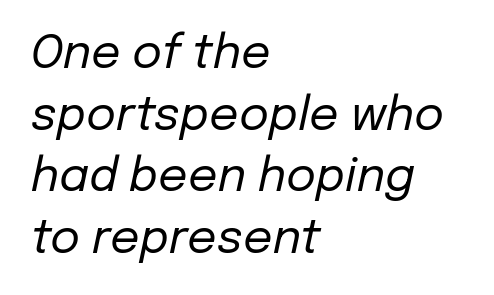
Q: Is the text bold? A: No.
Q: Is the text italic (slanted)? A: Yes, it leans right by about 12 degrees.
Q: Is the text underlined? A: No.
Q: How is the paragraph aligned? A: Left-aligned.
Q: Is the spacing between letters normal or unusually wide? A: Normal.
Q: Is the spacing between lines tight, normal or loose? A: Normal.
Q: Width (condensed, normal, or wide)? A: Normal.
Q: Stroke contrast? A: Low.
Q: x-height? A: Medium.
Q: Monospaced? A: No.
